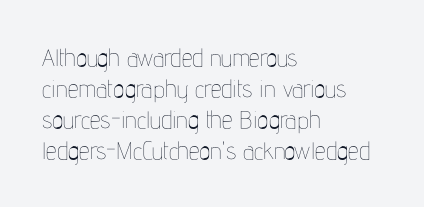
{"italic": "no", "bold": "no", "underline": "no", "align": "left", "line_spacing": "normal", "line_spacing_ratio": 1.29, "letter_spacing": "normal", "letter_spacing_em": 0.0, "glyph_px": 24}
